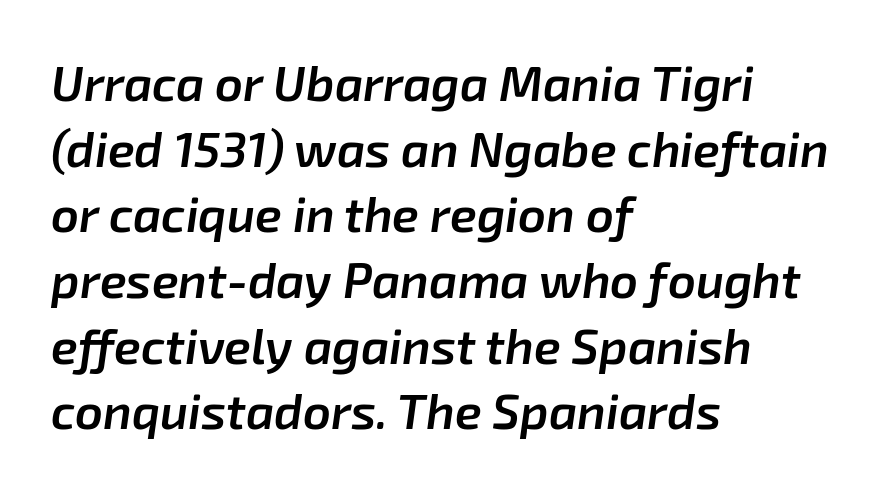
The image shows 49 px semibold type, italic (leaning right); set left-aligned, normal line spacing (1.34x), normal letter spacing, not underlined; low stroke contrast and a medium x-height.
